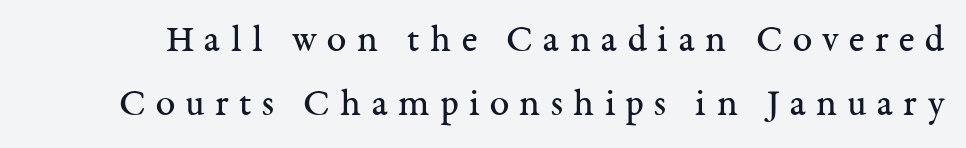
{"serif": "yes", "italic": "no", "bold": "no", "weight": "regular", "width": "normal", "stroke_contrast": "medium", "x_height": "medium", "monospaced": "no", "underline": "no", "line_spacing": "normal", "line_spacing_ratio": 1.63, "letter_spacing": "wide", "letter_spacing_em": 0.27, "glyph_px": 39}
